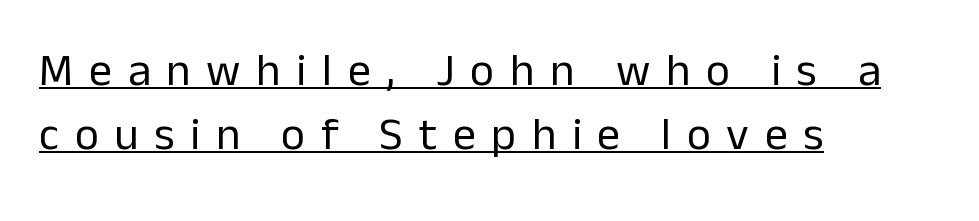
Posture: straight, roman, zero tilt. Underline: present. The type family on display is of the sans-serif kind. The rendering uses a moderate line-height, typical for paragraphs. A typesetter would call this proportional, since set widths differ per character.
